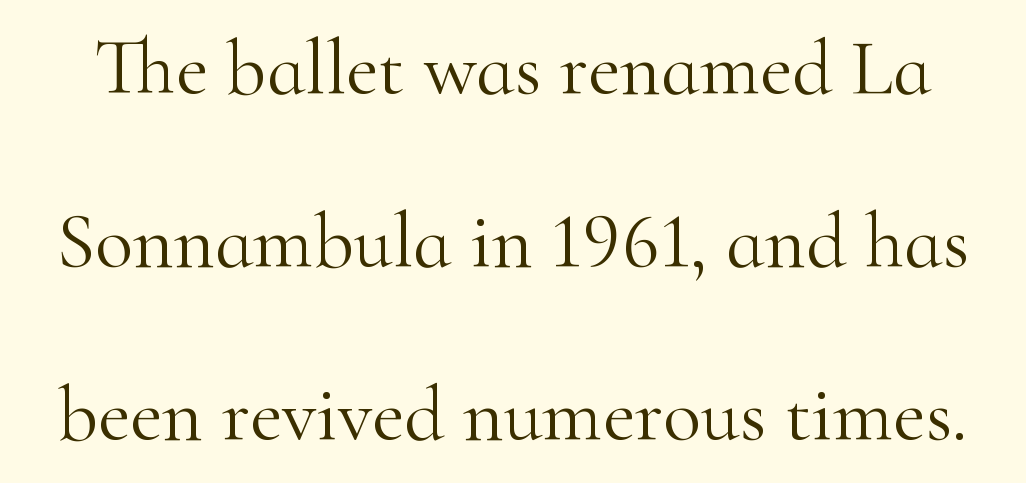
The image shows 79 px light serif type, upright; set loose line spacing (2.19x), normal letter spacing, not underlined; high stroke contrast and a small x-height.
